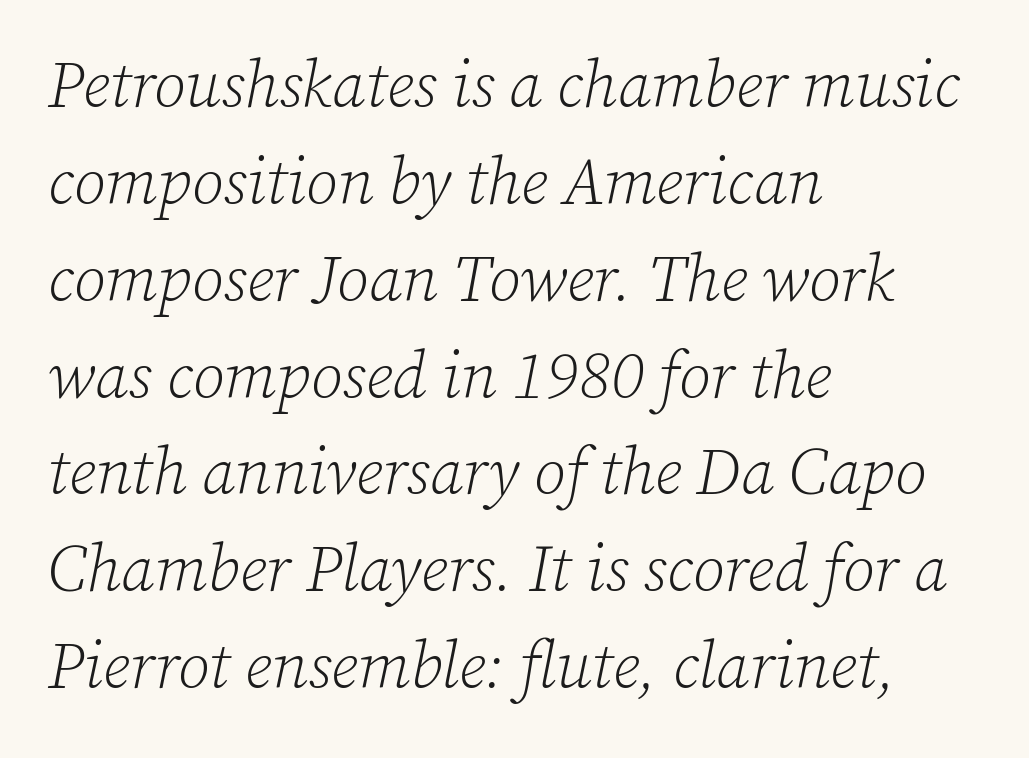
Just letters on the line, the space beneath them empty. Regular leading. Does the copy run flush right? No — it runs flush left. The strokes are not fattened; the text isn't bold. The passage shown leans; its letterforms are oblique.
